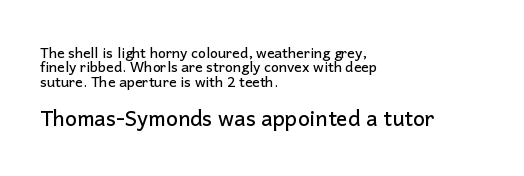
Q: Is the text italic (slanted)? A: No, it is upright.
Q: Is the text underlined? A: No.
Q: How is the paragraph aligned? A: Left-aligned.
Q: Is the spacing between letters normal or unusually wide? A: Normal.
Q: Is the spacing between lines tight, normal or loose? A: Tight.
Q: Which block of text is set in a larger size, the first (top) or the second (bottom)? A: The second (bottom) one.
